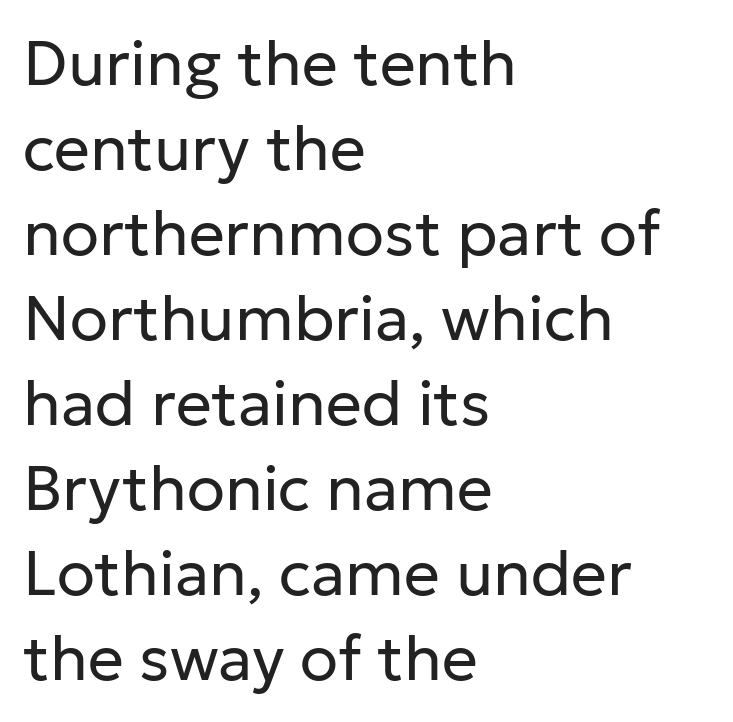
Q: Is the text bold? A: No.
Q: Is the text italic (slanted)? A: No, it is upright.
Q: Is the typeface a serif or a sans-serif typeface? A: Sans-serif.
Q: Is the text underlined? A: No.
Q: How is the paragraph aligned? A: Left-aligned.
Q: Is the spacing between letters normal or unusually wide? A: Normal.
Q: Is the spacing between lines tight, normal or loose? A: Normal.
Q: Width (condensed, normal, or wide)? A: Normal.
Q: Stroke contrast? A: Low.
Q: x-height? A: Medium.
Q: Monospaced? A: No.
